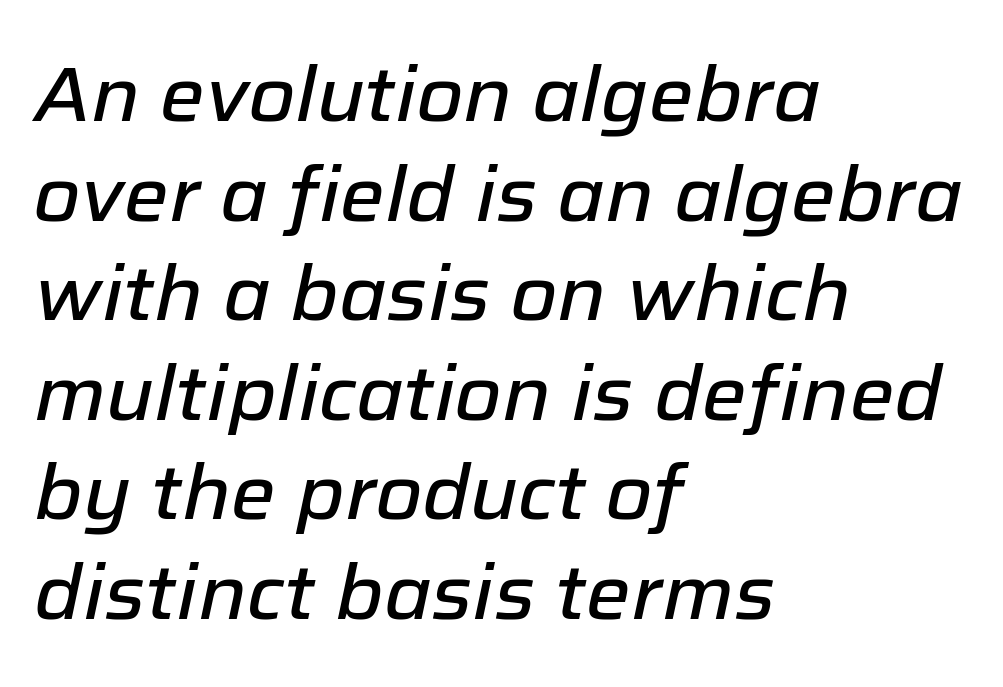
{"italic": "yes", "lean": "right", "slant_degrees": 12, "width": "normal", "stroke_contrast": "low", "x_height": "medium", "monospaced": "no", "underline": "no", "align": "left", "line_spacing": "normal", "line_spacing_ratio": 1.31, "letter_spacing": "normal", "letter_spacing_em": 0.0, "glyph_px": 76}
